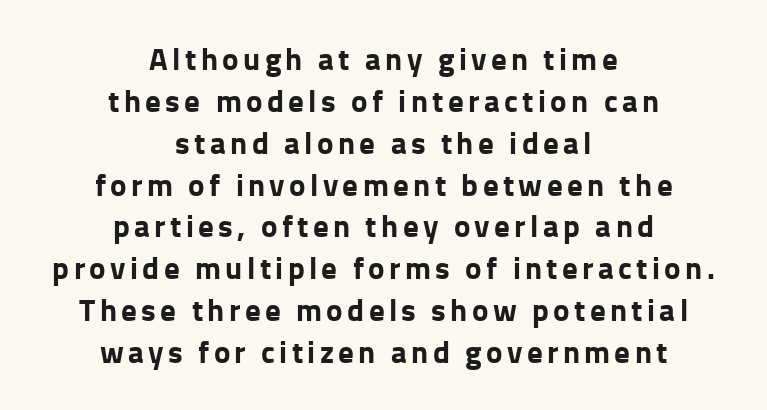
{"serif": "no", "italic": "no", "bold": "yes", "weight": "bold", "width": "normal", "stroke_contrast": "low", "x_height": "medium", "monospaced": "no", "underline": "no", "align": "center", "line_spacing": "normal", "line_spacing_ratio": 1.35, "glyph_px": 31}
